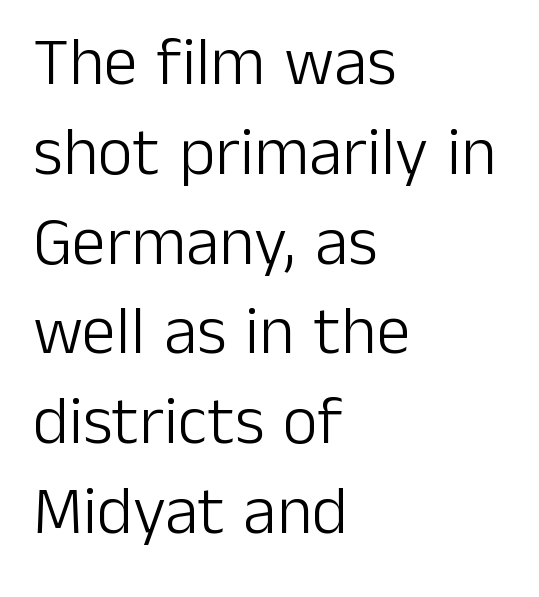
The image shows 68 px light sans-serif type, upright; set left-aligned, normal line spacing (1.32x), normal letter spacing, not underlined; low stroke contrast and a medium x-height.
